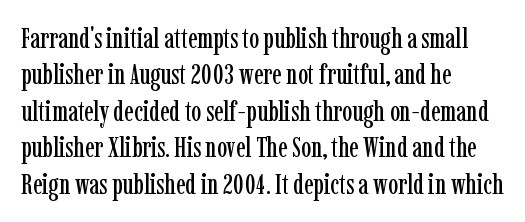
{"serif": "yes", "italic": "no", "width": "condensed", "stroke_contrast": "low", "x_height": "medium", "monospaced": "no", "underline": "no", "align": "left", "line_spacing": "normal", "line_spacing_ratio": 1.3, "letter_spacing": "normal", "letter_spacing_em": 0.0, "glyph_px": 28}
